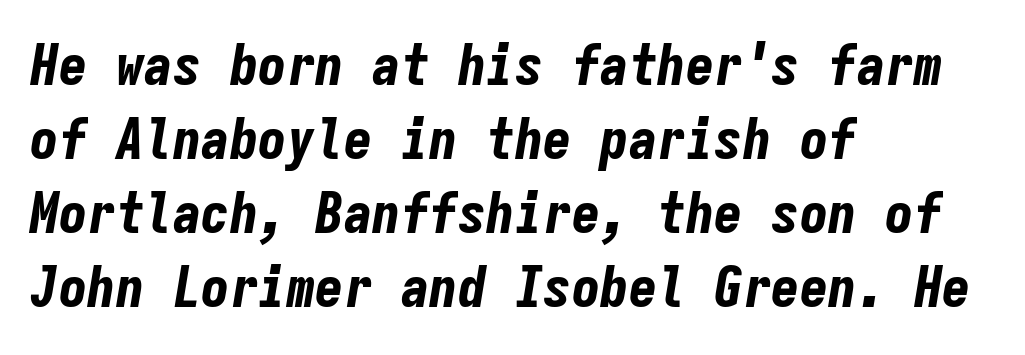
Normally led — the rows are evenly, conventionally spaced. Honestly, there is no underline to notice here at all. Heavy-handed strokes throughout: this text is bold. Observe the lean: these are italic letterforms. The letterforms sit shoulder to shoulder at normal distance.
